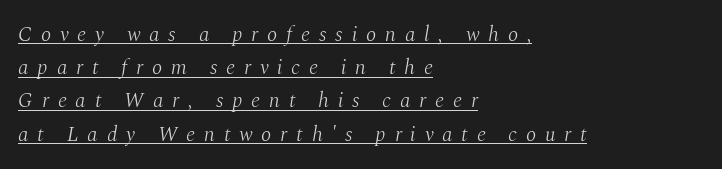
{"italic": "yes", "lean": "right", "slant_degrees": 10, "bold": "no", "underline": "yes", "align": "left", "line_spacing": "normal", "line_spacing_ratio": 1.58, "letter_spacing": "wide", "letter_spacing_em": 0.42, "glyph_px": 21}
